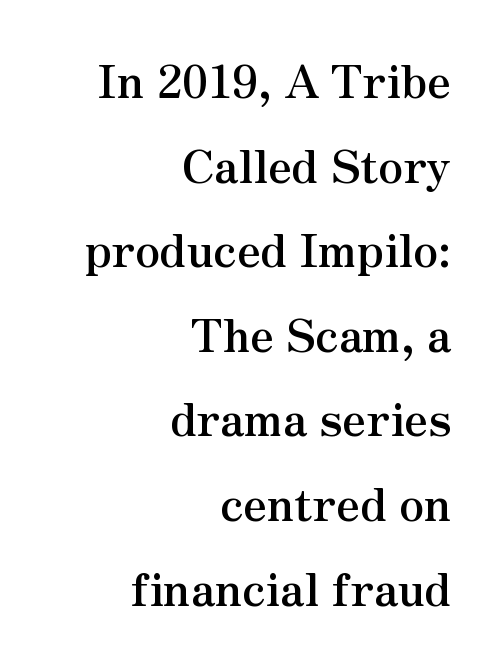
Q: Is the text bold? A: Yes.
Q: Is the text italic (slanted)? A: No, it is upright.
Q: Is the typeface a serif or a sans-serif typeface? A: Serif.
Q: Is the text underlined? A: No.
Q: How is the paragraph aligned? A: Right-aligned.
Q: Is the spacing between letters normal or unusually wide? A: Normal.
Q: Width (condensed, normal, or wide)? A: Normal.
Q: Stroke contrast? A: Medium.
Q: x-height? A: Small.
Q: Monospaced? A: No.
